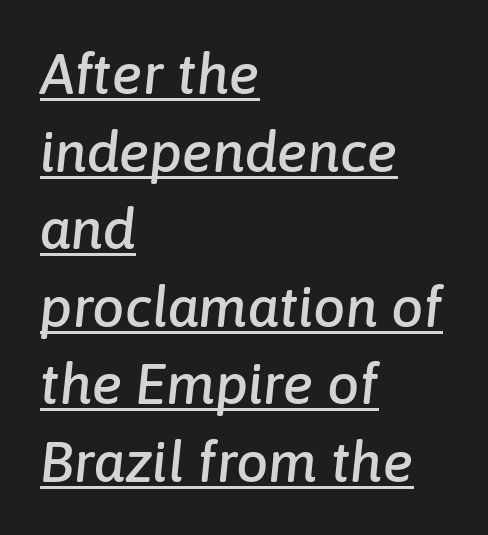
{"italic": "yes", "lean": "right", "slant_degrees": 6, "width": "normal", "stroke_contrast": "low", "x_height": "medium", "monospaced": "no", "underline": "yes", "align": "left", "line_spacing": "normal", "line_spacing_ratio": 1.36, "letter_spacing": "normal", "letter_spacing_em": 0.0, "glyph_px": 57}
